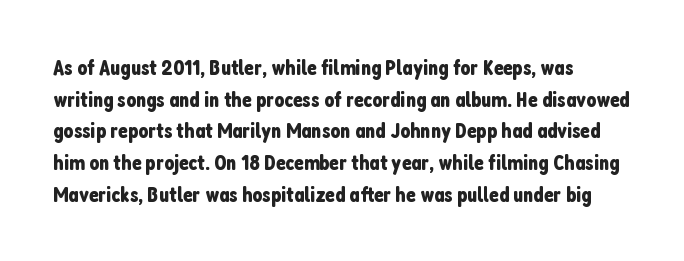
Q: Is the text italic (slanted)? A: No, it is upright.
Q: Is the text underlined? A: No.
Q: How is the paragraph aligned? A: Left-aligned.
Q: Is the spacing between letters normal or unusually wide? A: Normal.
Q: Is the spacing between lines tight, normal or loose? A: Normal.
